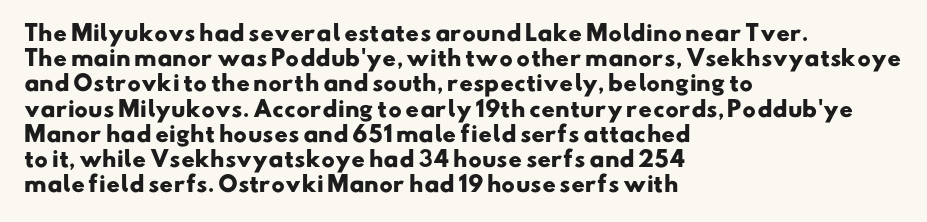
{"bold": "yes", "underline": "no", "align": "left", "line_spacing_ratio": 1.2, "letter_spacing": "normal", "letter_spacing_em": 0.0, "glyph_px": 21}
